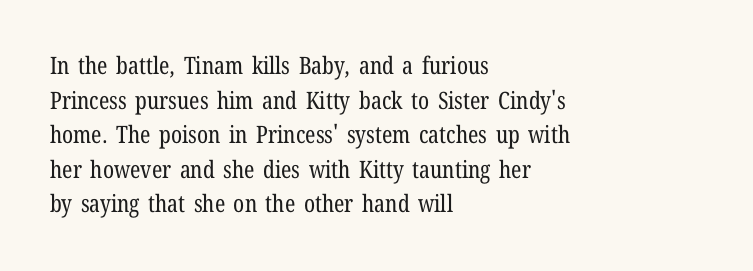
{"italic": "no", "bold": "no", "underline": "no", "align": "left", "line_spacing": "normal", "line_spacing_ratio": 1.44, "letter_spacing": "normal", "letter_spacing_em": 0.0, "glyph_px": 24}
